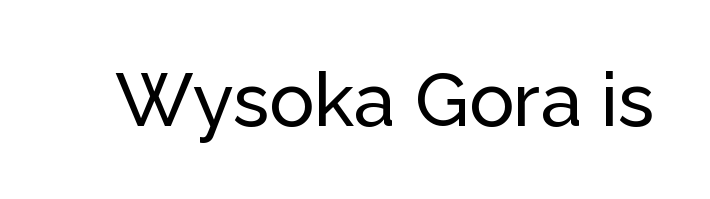
Q: Is the text italic (slanted)? A: No, it is upright.
Q: Is the typeface a serif or a sans-serif typeface? A: Sans-serif.
Q: Is the text underlined? A: No.
Q: Is the spacing between letters normal or unusually wide? A: Normal.
Q: Width (condensed, normal, or wide)? A: Normal.
Q: Stroke contrast? A: Low.
Q: x-height? A: Medium.
Q: Monospaced? A: No.
